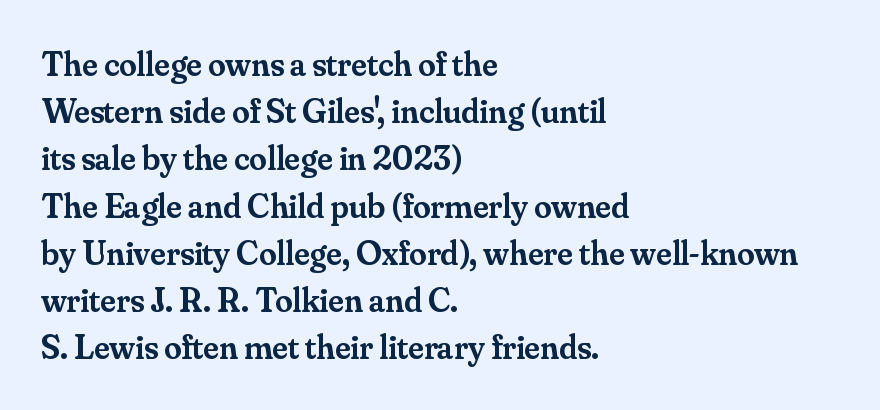
The letters advance in unequal steps, a hallmark of proportional type. Characters remain perfectly vertical along every line. Any mark beneath the type? The region is blank. The setting favours the left margin, as ordinary paragraphs usually do. The block of text has a typical density, with ordinary space between rows.
